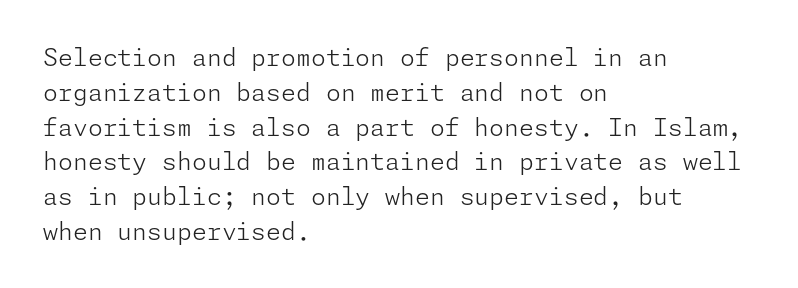
Q: Is the text bold? A: No.
Q: Is the text italic (slanted)? A: No, it is upright.
Q: Is the text underlined? A: No.
Q: How is the paragraph aligned? A: Left-aligned.
Q: Is the spacing between letters normal or unusually wide? A: Normal.
Q: Is the spacing between lines tight, normal or loose? A: Normal.
